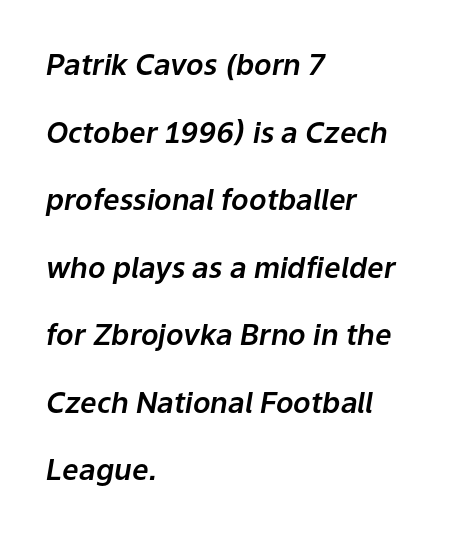
Q: Is the text italic (slanted)? A: Yes, it leans right by about 9 degrees.
Q: Is the text underlined? A: No.
Q: How is the paragraph aligned? A: Left-aligned.
Q: Is the spacing between letters normal or unusually wide? A: Normal.
Q: Is the spacing between lines tight, normal or loose? A: Loose.
Q: Width (condensed, normal, or wide)? A: Normal.
Q: Stroke contrast? A: Low.
Q: x-height? A: Medium.
Q: Monospaced? A: No.
